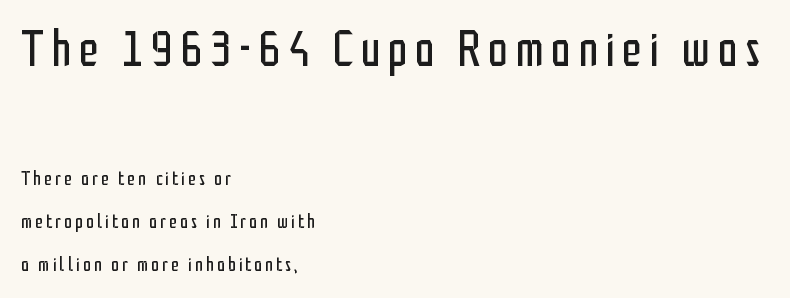
The image shows 50 px regular-weight, condensed sans-serif type, upright; set left-aligned, loose line spacing (2.13x), not underlined; the first (top) block is 2.5x larger; low stroke contrast and a medium x-height.
